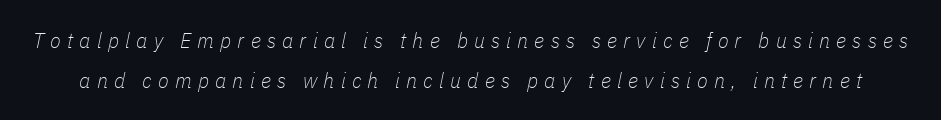
The image shows 22 px text type, italic (leaning right); set line spacing 1.81x, unusually wide letter spacing (+0.28 em), not underlined.
